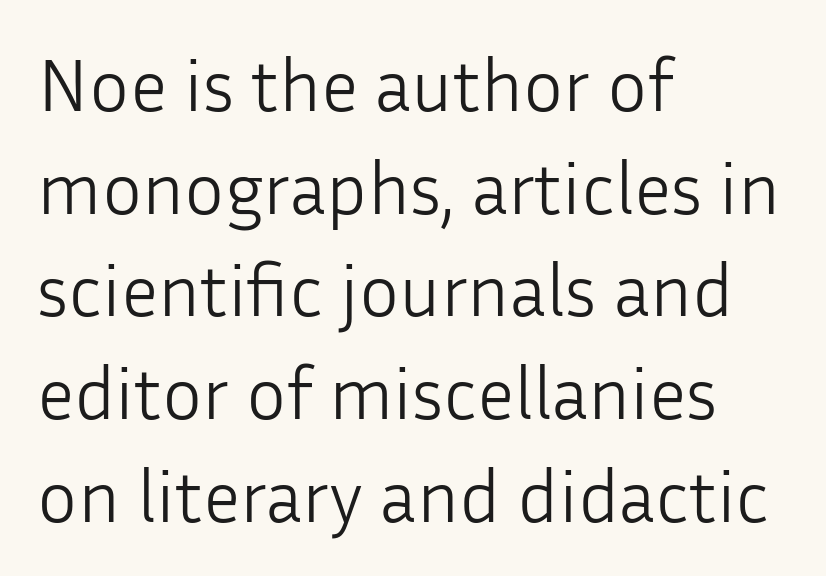
Q: Is the text bold? A: No.
Q: Is the text italic (slanted)? A: No, it is upright.
Q: Is the typeface a serif or a sans-serif typeface? A: Sans-serif.
Q: Is the text underlined? A: No.
Q: How is the paragraph aligned? A: Left-aligned.
Q: Is the spacing between letters normal or unusually wide? A: Normal.
Q: Is the spacing between lines tight, normal or loose? A: Normal.
Q: Width (condensed, normal, or wide)? A: Normal.
Q: Stroke contrast? A: Low.
Q: x-height? A: Medium.
Q: Monospaced? A: No.
